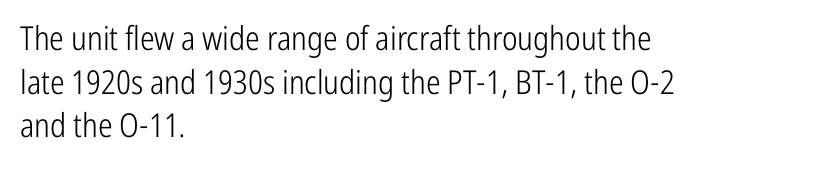
{"serif": "no", "italic": "no", "bold": "no", "weight": "light", "width": "condensed", "stroke_contrast": "low", "x_height": "medium", "monospaced": "no", "underline": "no", "align": "left", "line_spacing": "normal", "line_spacing_ratio": 1.32, "letter_spacing": "normal", "letter_spacing_em": 0.0, "glyph_px": 33}
